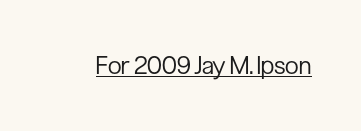
Q: Is the text bold? A: No.
Q: Is the text italic (slanted)? A: No, it is upright.
Q: Is the text underlined? A: Yes.
Q: Is the spacing between letters normal or unusually wide? A: Normal.
